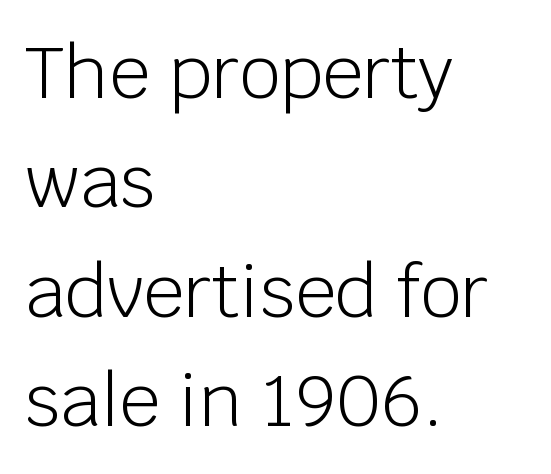
Q: Is the text bold? A: No.
Q: Is the text italic (slanted)? A: No, it is upright.
Q: Is the typeface a serif or a sans-serif typeface? A: Sans-serif.
Q: Is the text underlined? A: No.
Q: How is the paragraph aligned? A: Left-aligned.
Q: Is the spacing between letters normal or unusually wide? A: Normal.
Q: Is the spacing between lines tight, normal or loose? A: Normal.
Q: Width (condensed, normal, or wide)? A: Normal.
Q: Stroke contrast? A: Low.
Q: x-height? A: Large.
Q: Monospaced? A: No.
